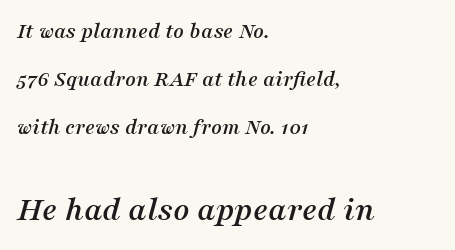
{"serif": "yes", "italic": "yes", "lean": "right", "slant_degrees": 16, "width": "normal", "stroke_contrast": "medium", "x_height": "medium", "monospaced": "no", "underline": "no", "align": "left", "line_spacing": "loose", "line_spacing_ratio": 2.09, "letter_spacing": "normal", "letter_spacing_em": 0.0, "larger_block": "second", "size_ratio": 1.52, "glyph_px": 35}
